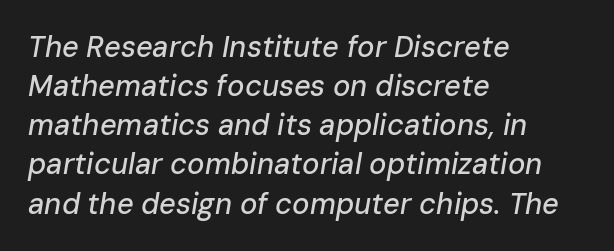
The rendering anchors every line to the left-hand side. Vertically, the passage feels balanced, rows spaced as you'd expect. Beneath every word, the page is bare. The face used here is proportionally spaced, like ordinary book or web type. Honestly, the letter spacing is just normal — you wouldn't notice it. Is the type slanted? Yes — the strokes lean at a clear angle.
